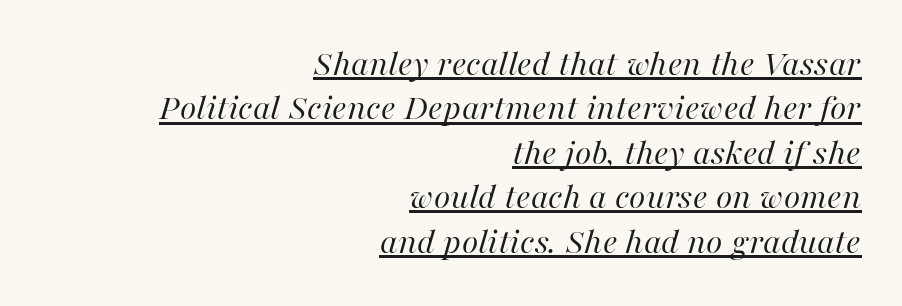
Does the lettering tilt? It does — this is italic. The rendered words wear a rule along their underside. The paragraph has a hard right edge and a soft left edge. Spacing between characters is what you'd get straight out of the box. Think of a printed novel: that variable character pitch is what you see here.
